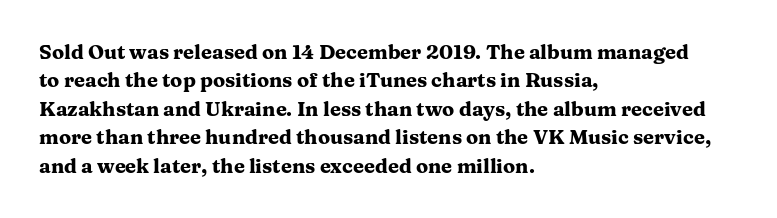
{"italic": "no", "bold": "yes", "underline": "no", "align": "left", "line_spacing": "normal", "line_spacing_ratio": 1.42, "letter_spacing": "normal", "letter_spacing_em": 0.0, "glyph_px": 20}
